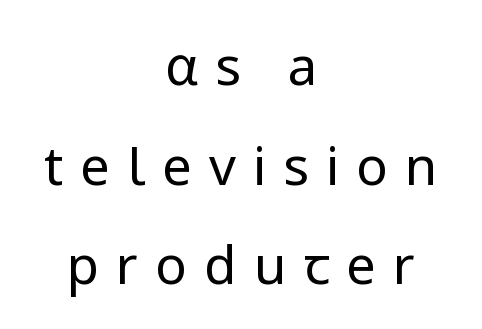
Q: Is the text bold? A: No.
Q: Is the text italic (slanted)? A: No, it is upright.
Q: Is the typeface a serif or a sans-serif typeface? A: Sans-serif.
Q: Is the text underlined? A: No.
Q: How is the paragraph aligned? A: Centered.
Q: Is the spacing between letters normal or unusually wide? A: Unusually wide.
Q: Width (condensed, normal, or wide)? A: Normal.
Q: Stroke contrast? A: Low.
Q: x-height? A: Medium.
Q: Monospaced? A: No.
